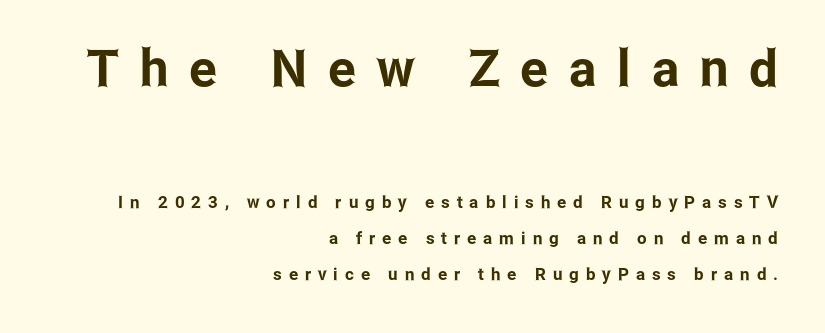
Q: Is the text italic (slanted)? A: No, it is upright.
Q: Is the typeface a serif or a sans-serif typeface? A: Sans-serif.
Q: Is the text underlined? A: No.
Q: How is the paragraph aligned? A: Right-aligned.
Q: Is the spacing between letters normal or unusually wide? A: Unusually wide.
Q: Is the spacing between lines tight, normal or loose? A: Loose.
Q: Which block of text is set in a larger size, the first (top) or the second (bottom)? A: The first (top) one.
Q: Width (condensed, normal, or wide)? A: Condensed.
Q: Stroke contrast? A: Low.
Q: x-height? A: Medium.
Q: Monospaced? A: No.
